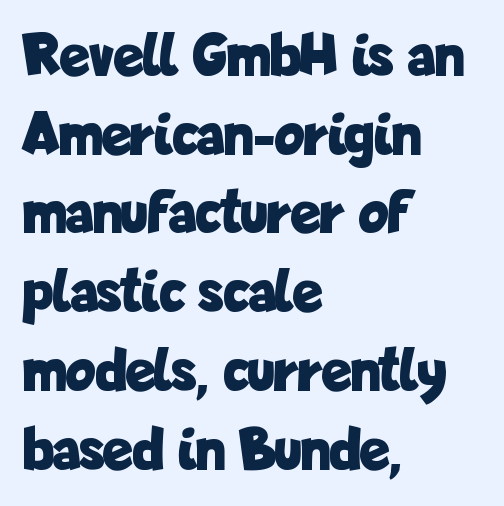
Character widths vary here, with narrow letters taking less room than wide ones. Serif or sans? Sans — the stroke terminals are bare. Characters follow at the spacing the type designer built in. Compared with a centered layout, this one pins lines to the left instead. Decoration check: the copy has no underline.
